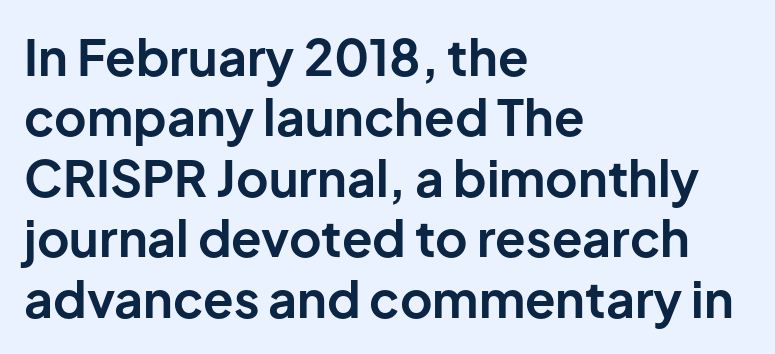
{"serif": "no", "italic": "no", "bold": "yes", "weight": "bold", "width": "normal", "stroke_contrast": "low", "x_height": "medium", "monospaced": "no", "underline": "no", "align": "left", "line_spacing_ratio": 1.21, "letter_spacing": "normal", "letter_spacing_em": 0.0, "glyph_px": 50}
